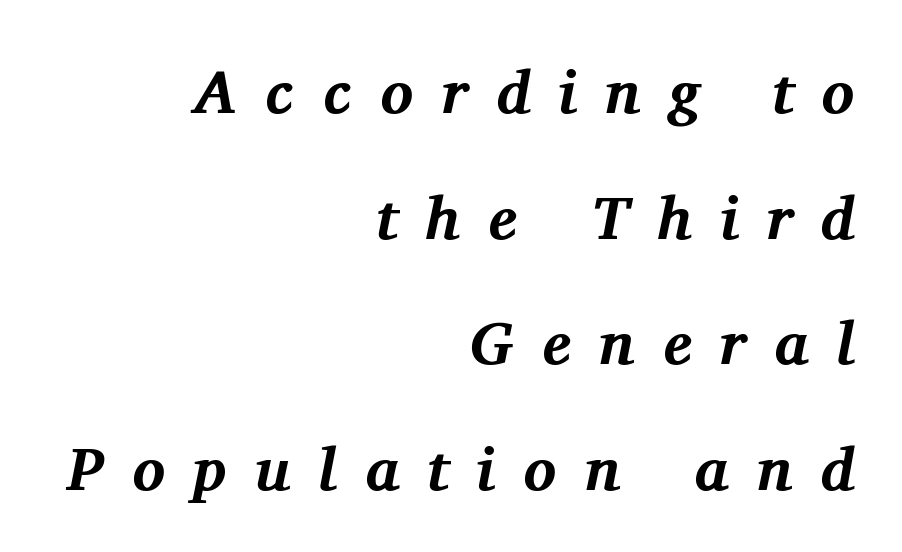
Quick note: underline off. These lines are composed in type with serifs. Is this a fixed-width face? No — the glyphs have proportional, varying widths. Reading down the column, the eye jumps a long way to each next line. What weight is shown? A full bold with thick strokes. Display-style spreading of the glyphs; the letterfit is very open.
